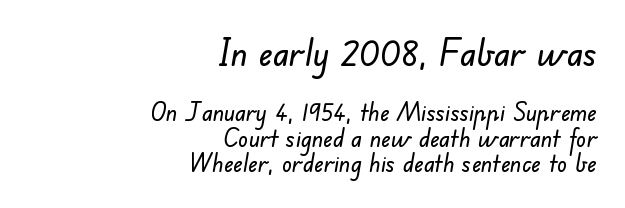
The image shows 37 px sans-serif type; set right-aligned, tight line spacing (1.02x), normal letter spacing, not underlined; the first (top) block is 1.48x larger; low stroke contrast and a small x-height.
